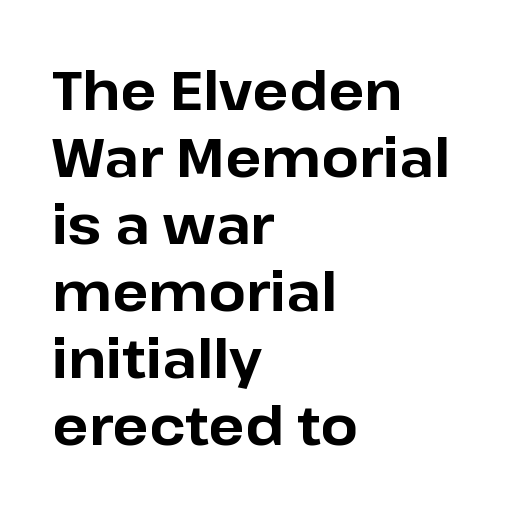
{"serif": "no", "italic": "no", "bold": "yes", "weight": "bold", "width": "normal", "stroke_contrast": "low", "x_height": "medium", "monospaced": "no", "underline": "no", "align": "left", "line_spacing_ratio": 1.24, "letter_spacing": "normal", "letter_spacing_em": 0.0, "glyph_px": 54}
